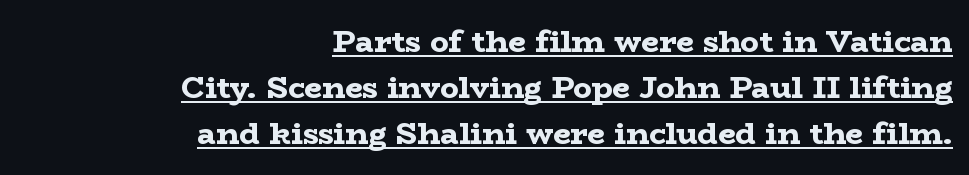
{"serif": "yes", "italic": "no", "bold": "yes", "weight": "bold", "width": "wide", "stroke_contrast": "low", "x_height": "medium", "monospaced": "no", "underline": "yes", "align": "right", "line_spacing": "normal", "line_spacing_ratio": 1.48, "letter_spacing": "normal", "letter_spacing_em": 0.0, "glyph_px": 31}
